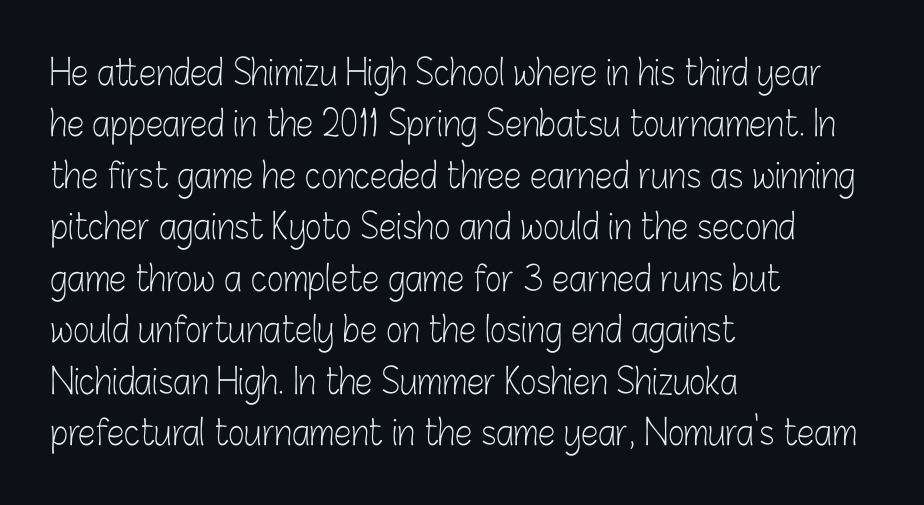
Q: Is the text bold? A: No.
Q: Is the text italic (slanted)? A: No, it is upright.
Q: Is the typeface a serif or a sans-serif typeface? A: Sans-serif.
Q: Is the text underlined? A: No.
Q: How is the paragraph aligned? A: Left-aligned.
Q: Is the spacing between letters normal or unusually wide? A: Normal.
Q: Is the spacing between lines tight, normal or loose? A: Normal.
Q: Width (condensed, normal, or wide)? A: Condensed.
Q: Stroke contrast? A: Low.
Q: x-height? A: Medium.
Q: Monospaced? A: No.
